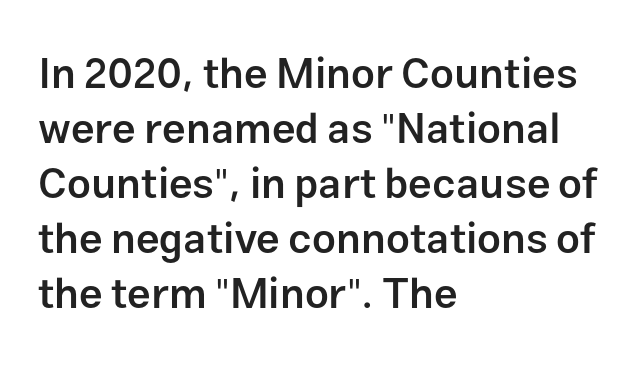
Q: Is the text bold? A: Semi-bold.
Q: Is the text italic (slanted)? A: No, it is upright.
Q: Is the typeface a serif or a sans-serif typeface? A: Sans-serif.
Q: Is the text underlined? A: No.
Q: How is the paragraph aligned? A: Left-aligned.
Q: Is the spacing between letters normal or unusually wide? A: Normal.
Q: Is the spacing between lines tight, normal or loose? A: Normal.
Q: Width (condensed, normal, or wide)? A: Normal.
Q: Stroke contrast? A: Low.
Q: x-height? A: Medium.
Q: Monospaced? A: No.
